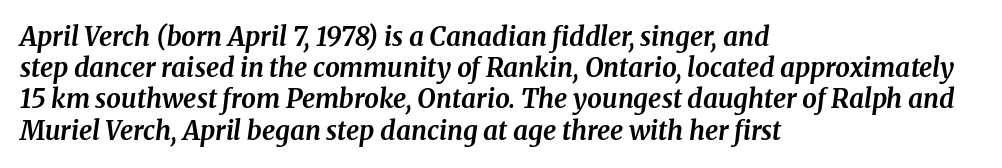
The image shows 26 px bold type, italic (leaning right); set left-aligned, line spacing 1.2x, normal letter spacing, not underlined.
